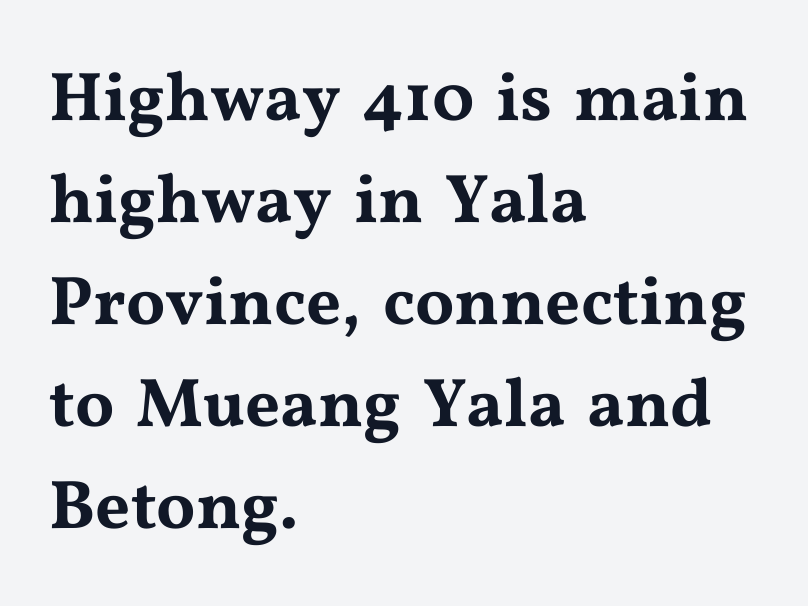
The image shows 69 px wide serif type, upright; set left-aligned, normal line spacing (1.48x), normal letter spacing, not underlined; medium stroke contrast and a medium x-height.
